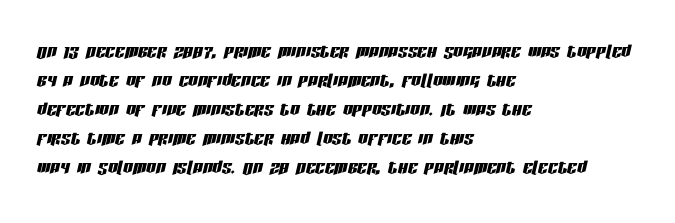
{"italic": "yes", "lean": "right", "slant_degrees": 13, "underline": "no", "align": "left", "line_spacing_ratio": 1.21, "letter_spacing": "normal", "letter_spacing_em": 0.0, "glyph_px": 24}
